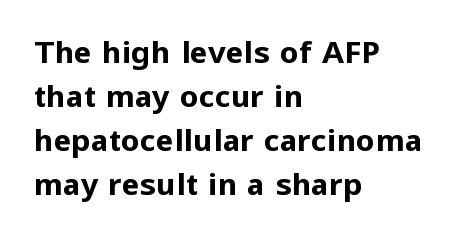
The image shows 30 px bold sans-serif type, upright; set left-aligned, normal line spacing (1.47x), normal letter spacing, not underlined; low stroke contrast and a medium x-height.
